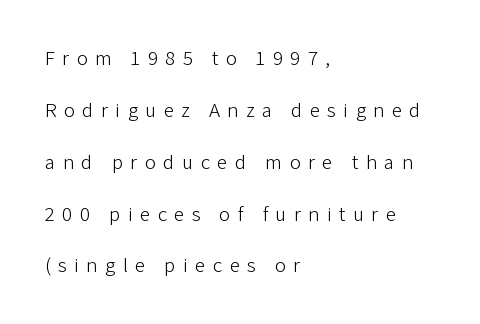
{"italic": "no", "bold": "no", "underline": "no", "align": "left", "line_spacing": "loose", "line_spacing_ratio": 2.47, "letter_spacing": "wide", "letter_spacing_em": 0.35, "glyph_px": 21}
